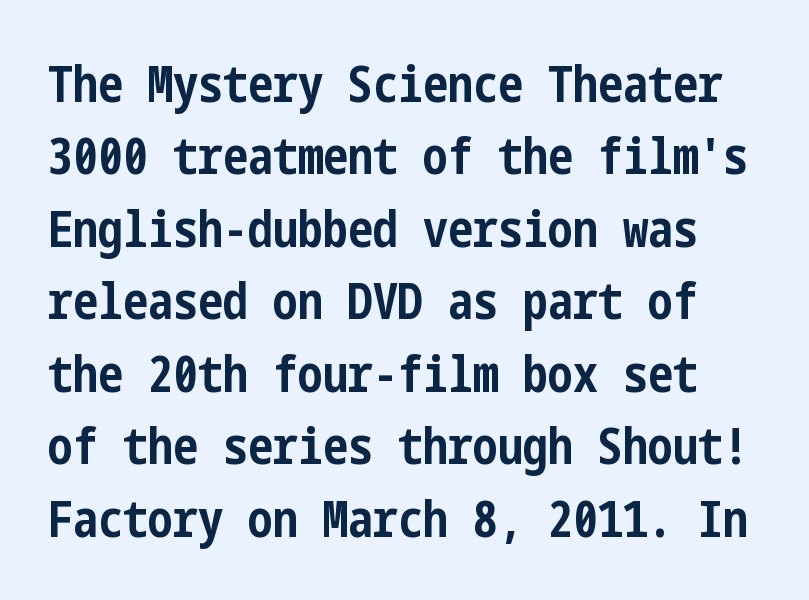
Q: Is the text bold? A: Yes.
Q: Is the text italic (slanted)? A: No, it is upright.
Q: Is the typeface a serif or a sans-serif typeface? A: Sans-serif.
Q: Is the text underlined? A: No.
Q: Is the spacing between letters normal or unusually wide? A: Normal.
Q: Is the spacing between lines tight, normal or loose? A: Normal.
Q: Width (condensed, normal, or wide)? A: Condensed.
Q: Stroke contrast? A: Low.
Q: x-height? A: Medium.
